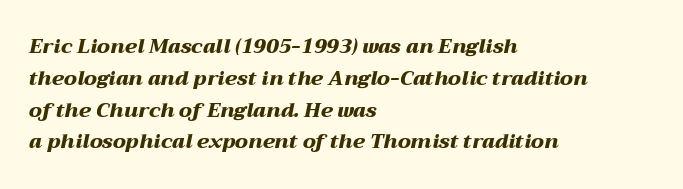
Q: Is the text bold? A: Yes.
Q: Is the text italic (slanted)? A: Yes, it leans right by about 12 degrees.
Q: Is the text underlined? A: No.
Q: How is the paragraph aligned? A: Left-aligned.
Q: Is the spacing between letters normal or unusually wide? A: Normal.
Q: Is the spacing between lines tight, normal or loose? A: Normal.
